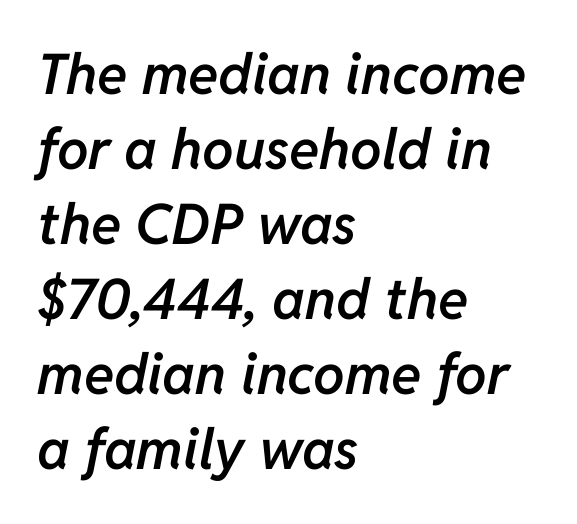
The image shows 56 px semibold type, italic (leaning right); set left-aligned, normal line spacing (1.34x), normal letter spacing, not underlined; low stroke contrast and a medium x-height.
